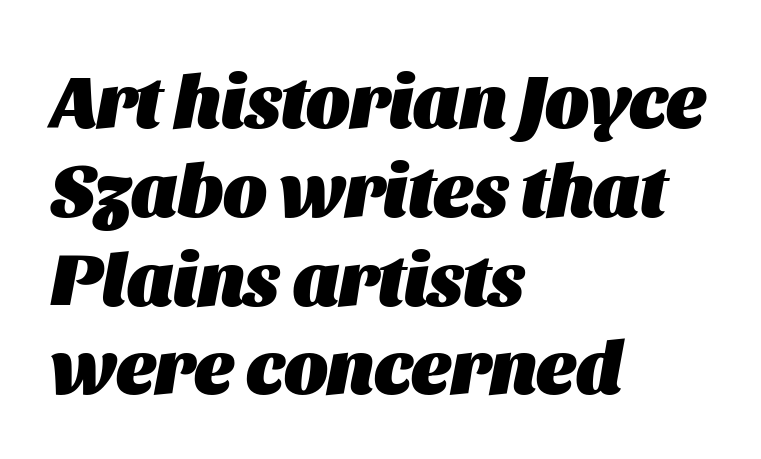
{"italic": "yes", "lean": "right", "slant_degrees": 11, "bold": "yes", "weight": "heavy", "width": "normal", "stroke_contrast": "medium", "x_height": "large", "monospaced": "no", "underline": "no", "align": "left", "line_spacing_ratio": 1.2, "letter_spacing": "normal", "letter_spacing_em": 0.0, "glyph_px": 74}
